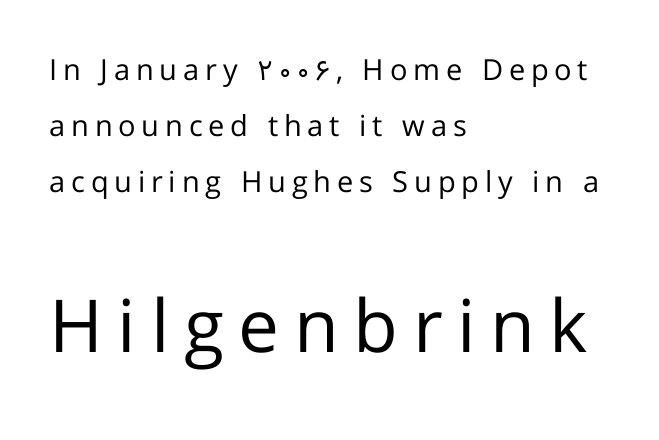
The passage shown is typed in a proportional face where columns would drift. These lines were composed using upright roman letters. The text block is weighted toward the left margin, trailing off unevenly rightward. The more generous point size was reserved for the lower chunk. The vertical gap from one line to the next is large. Stems and bowls with no extra thickness — not bold.
